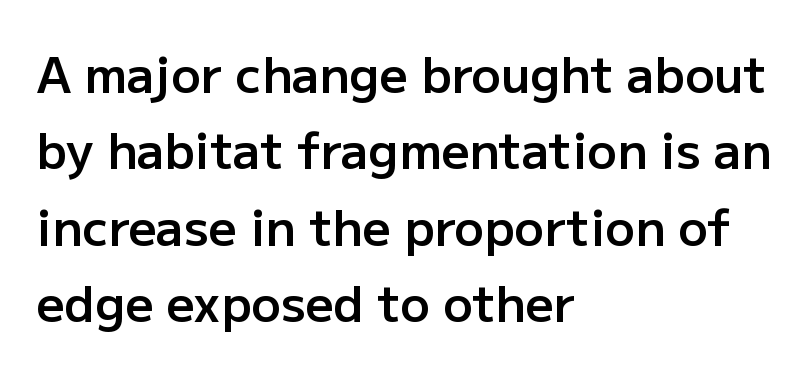
The image shows 49 px semibold sans-serif type, upright; set left-aligned, normal line spacing (1.56x), normal letter spacing, not underlined; low stroke contrast and a medium x-height.
